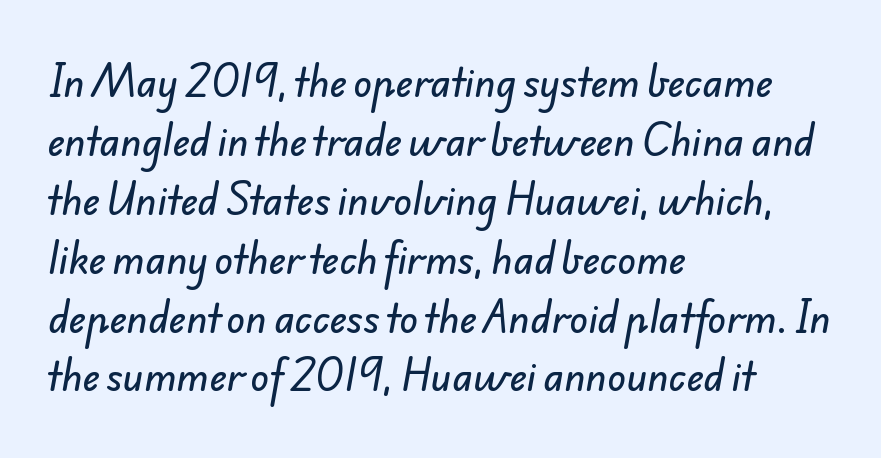
These lines are set flush left with a ragged right edge. Here the designer chose a conventional face with non-uniform glyph widths. The space between consecutive lines is moderate. The foot of each line stays bare and open. To sum up the face: it is a sans, with no serifs. Does extra space separate the letters? No, they use regular spacing.
